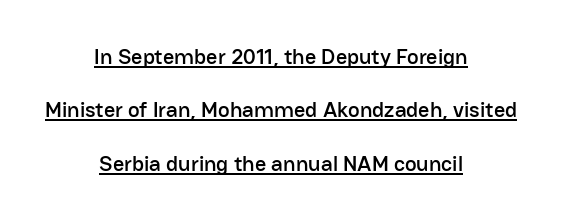
Q: Is the text italic (slanted)? A: No, it is upright.
Q: Is the text underlined? A: Yes.
Q: How is the paragraph aligned? A: Centered.
Q: Is the spacing between letters normal or unusually wide? A: Normal.
Q: Is the spacing between lines tight, normal or loose? A: Loose.
